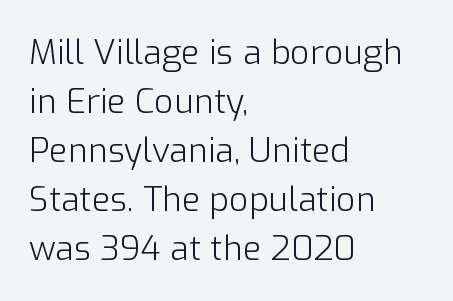
The image shows 34 px light sans-serif type, upright; set left-aligned, normal line spacing (1.44x), normal letter spacing, not underlined; low stroke contrast and a medium x-height.
